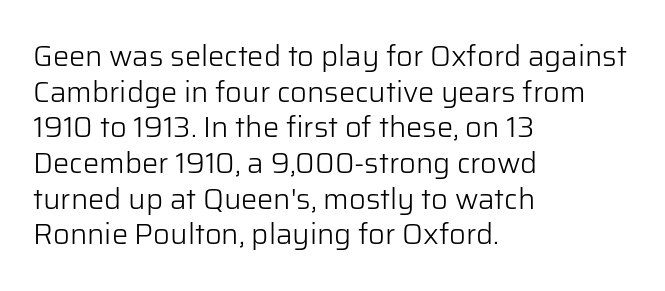
The image shows 29 px light sans-serif type, upright; set left-aligned, line spacing 1.23x, normal letter spacing, not underlined; low stroke contrast and a medium x-height.
